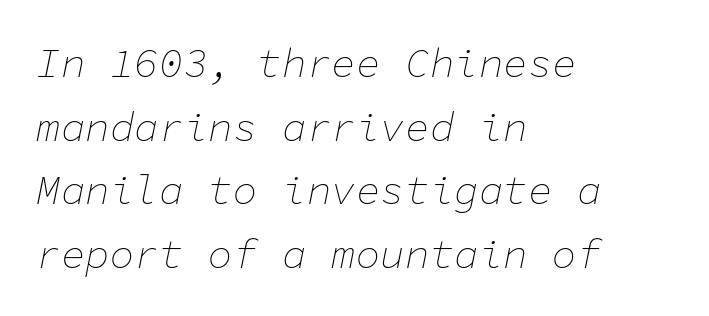
The image shows 41 px thin type, italic (leaning right), monospaced; set left-aligned, normal line spacing (1.55x), normal letter spacing, not underlined; low stroke contrast and a medium x-height.
